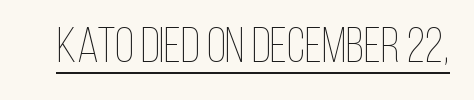
Q: Is the text bold? A: No.
Q: Is the text italic (slanted)? A: No, it is upright.
Q: Is the text underlined? A: Yes.
Q: Is the spacing between letters normal or unusually wide? A: Normal.
Q: Width (condensed, normal, or wide)? A: Condensed.
Q: Stroke contrast? A: Low.
Q: x-height? A: Large.
Q: Monospaced? A: No.
